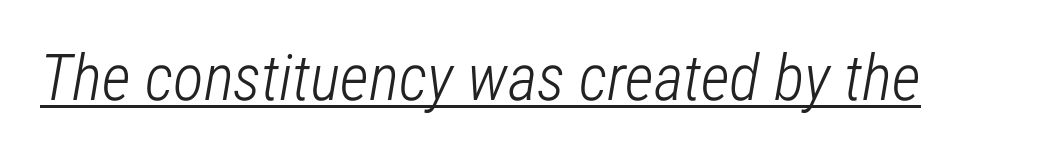
The image shows 64 px light, condensed type, italic (leaning right); set normal letter spacing, underlined; low stroke contrast and a medium x-height.
